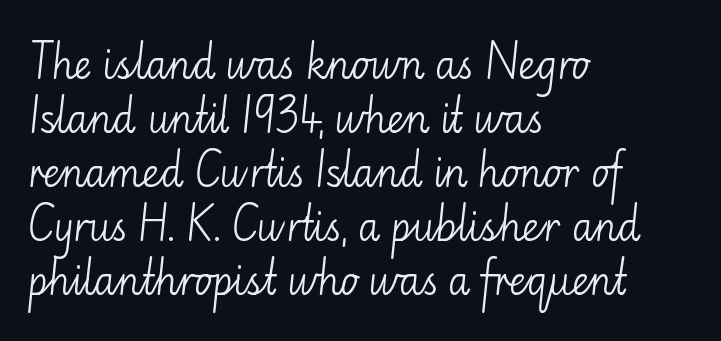
{"serif": "no", "bold": "no", "weight": "light", "width": "normal", "stroke_contrast": "low", "x_height": "small", "monospaced": "no", "underline": "no", "align": "left", "line_spacing": "normal", "line_spacing_ratio": 1.42, "letter_spacing": "normal", "letter_spacing_em": 0.0, "glyph_px": 38}
